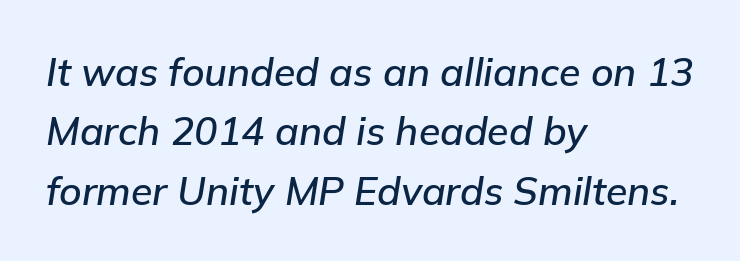
Posture: slanted. Leading: standard. The paragraph has a hard left edge and a soft right edge. A clean baseline with only descenders dipping below it. The tracking reads as untouched default to a designer's eye.
